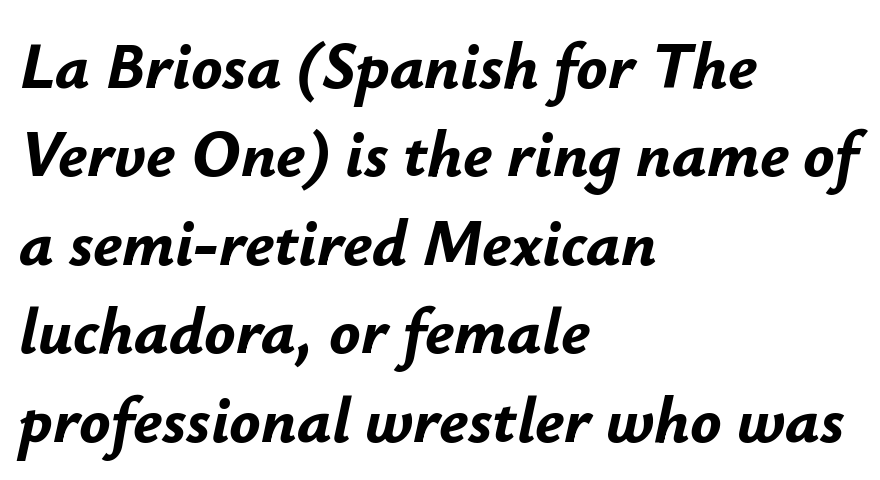
{"italic": "yes", "lean": "right", "slant_degrees": 12, "bold": "yes", "weight": "bold", "width": "normal", "stroke_contrast": "low", "x_height": "small", "monospaced": "no", "underline": "no", "align": "left", "line_spacing": "normal", "line_spacing_ratio": 1.36, "letter_spacing": "normal", "letter_spacing_em": 0.0, "glyph_px": 65}
